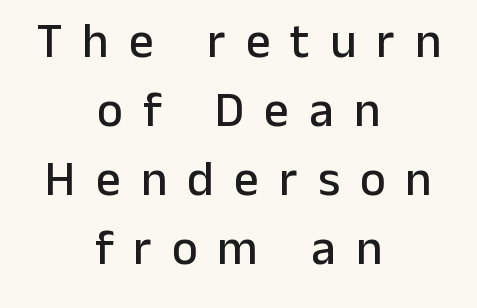
Q: Is the text italic (slanted)? A: No, it is upright.
Q: Is the typeface a serif or a sans-serif typeface? A: Sans-serif.
Q: Is the text underlined? A: No.
Q: How is the paragraph aligned? A: Centered.
Q: Is the spacing between letters normal or unusually wide? A: Unusually wide.
Q: Is the spacing between lines tight, normal or loose? A: Normal.
Q: Width (condensed, normal, or wide)? A: Normal.
Q: Stroke contrast? A: Low.
Q: x-height? A: Medium.
Q: Monospaced? A: No.
